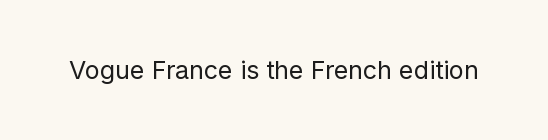
The image shows 25 px text type, upright; set normal letter spacing, not underlined.
